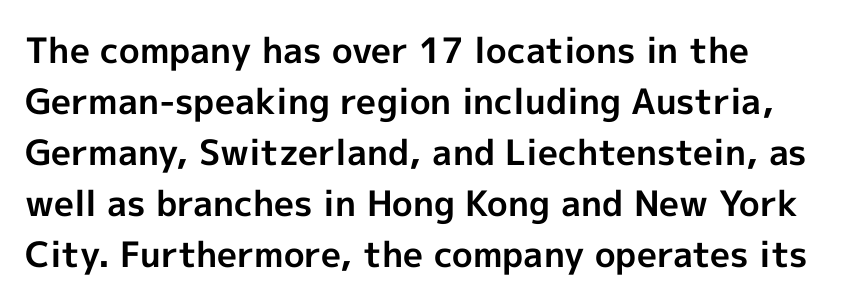
Proportional: the letters do not fall into vertical columns. A clean baseline with only descenders dipping below it. A roman cut, with each character standing at attention. These lines carry a lot of weight — the face is fully bold. The rendering keeps characters at their native spacing. Compared with a centered layout, this one pins lines to the left instead.
